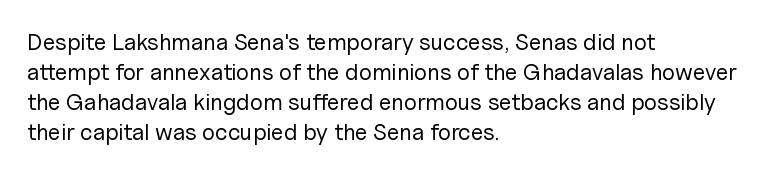
The lines are quadded left. The font sits on the lighter half of the weight spectrum, regular included. Tracking here is standard; glyphs follow each other at the usual distance. Italic? Not at all — the glyphs are vertical. Rule under the text: the space is simply empty.
